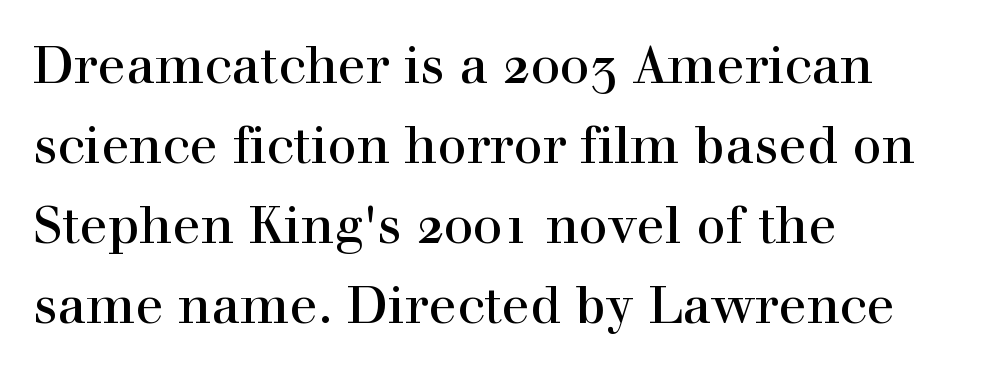
{"serif": "yes", "italic": "no", "width": "normal", "x_height": "medium", "monospaced": "no", "underline": "no", "align": "left", "line_spacing": "normal", "line_spacing_ratio": 1.54, "letter_spacing": "normal", "letter_spacing_em": 0.0, "glyph_px": 52}
